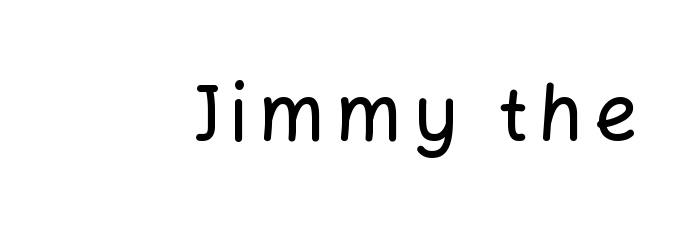
Notice how the stems are strictly vertical — no italics here. The face used here is proportionally spaced, like ordinary book or web type. Note: no serifs on the glyphs. Glance below the letters and you will spot only blank space.
